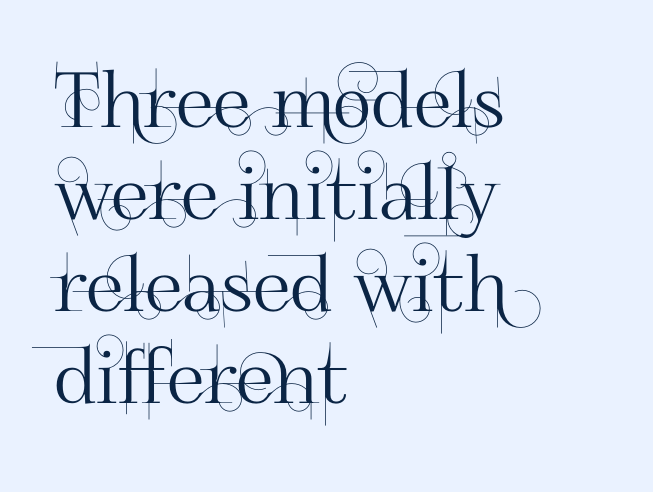
Italic? Not at all — the glyphs are vertical. Compared with typical body copy, the letter spacing here is the same. These lines are rendered in a variable-pitch font. These lines are set flush left with a ragged right edge.
